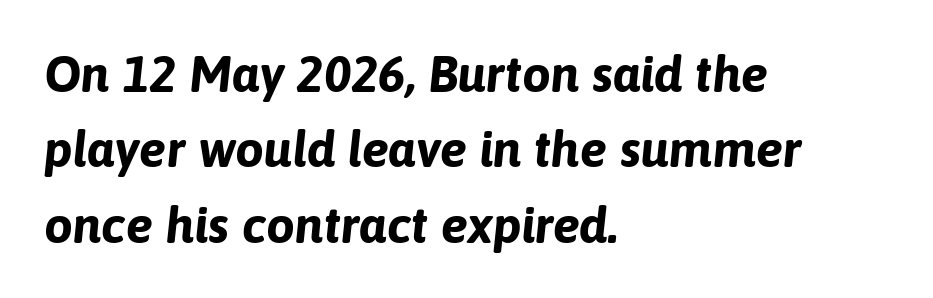
{"italic": "yes", "lean": "right", "slant_degrees": 6, "bold": "yes", "weight": "bold", "width": "normal", "stroke_contrast": "low", "x_height": "medium", "monospaced": "no", "underline": "no", "align": "left", "line_spacing": "normal", "line_spacing_ratio": 1.48, "letter_spacing": "normal", "letter_spacing_em": 0.0, "glyph_px": 51}
